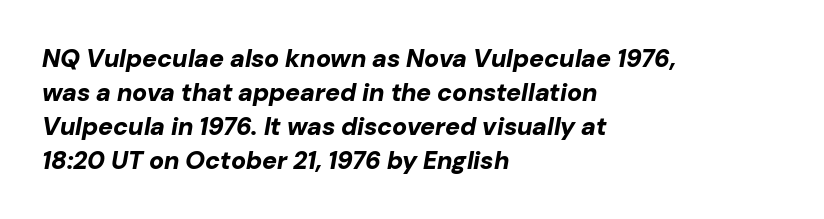
Q: Is the text bold? A: Yes.
Q: Is the text italic (slanted)? A: Yes, it leans right by about 10 degrees.
Q: Is the text underlined? A: No.
Q: How is the paragraph aligned? A: Left-aligned.
Q: Is the spacing between letters normal or unusually wide? A: Normal.
Q: Is the spacing between lines tight, normal or loose? A: Normal.
